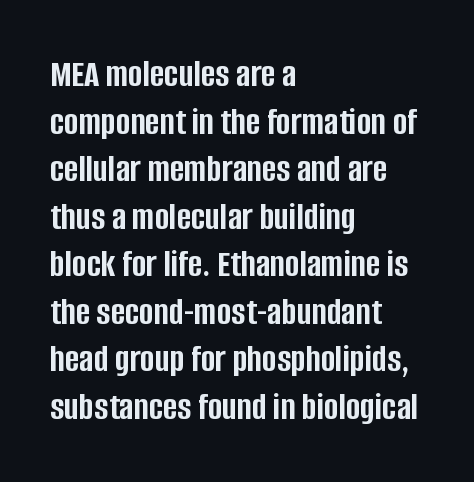
{"serif": "no", "italic": "no", "bold": "yes", "weight": "semibold", "width": "condensed", "stroke_contrast": "low", "x_height": "large", "monospaced": "no", "underline": "no", "align": "left", "line_spacing_ratio": 1.22, "letter_spacing": "normal", "letter_spacing_em": 0.0, "glyph_px": 39}
